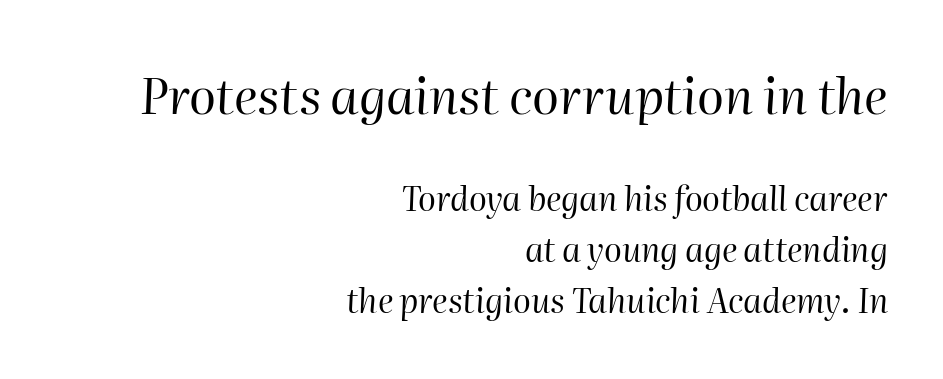
{"italic": "yes", "lean": "right", "slant_degrees": 2, "bold": "no", "weight": "regular", "width": "normal", "stroke_contrast": "high", "x_height": "medium", "monospaced": "no", "underline": "no", "align": "right", "line_spacing": "normal", "line_spacing_ratio": 1.54, "letter_spacing": "normal", "letter_spacing_em": 0.0, "larger_block": "first", "size_ratio": 1.52, "glyph_px": 50}
